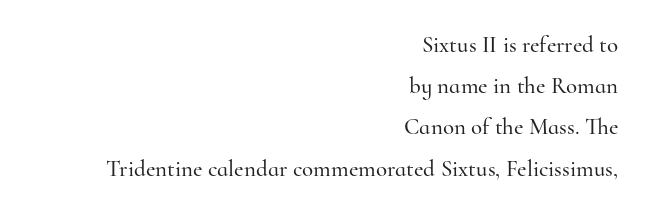
{"italic": "no", "underline": "no", "align": "right", "line_spacing_ratio": 1.79, "letter_spacing": "normal", "letter_spacing_em": 0.0, "glyph_px": 23}
